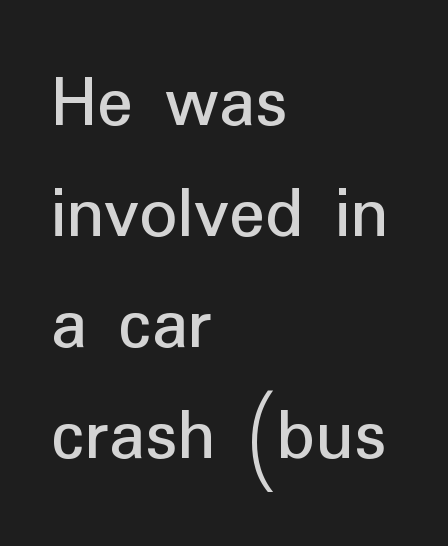
Q: Is the text italic (slanted)? A: No, it is upright.
Q: Is the typeface a serif or a sans-serif typeface? A: Sans-serif.
Q: Is the text underlined? A: No.
Q: How is the paragraph aligned? A: Left-aligned.
Q: Is the spacing between letters normal or unusually wide? A: Normal.
Q: Is the spacing between lines tight, normal or loose? A: Normal.
Q: Width (condensed, normal, or wide)? A: Normal.
Q: Stroke contrast? A: Low.
Q: x-height? A: Medium.
Q: Monospaced? A: No.
